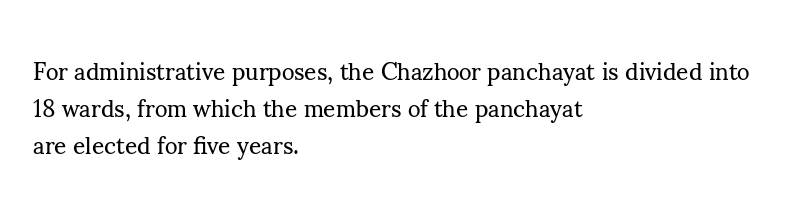
Ordinary non-slanted type is in use. This sample uses plain, unmodified letter spacing. Has an underline been added? It has not. The designer left line spacing at the default. The cut favours lightness, reaching ordinary text weight at its darkest. Layout note: lines flush left.
